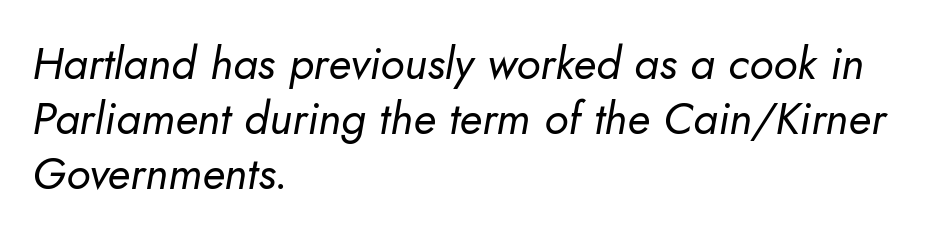
Q: Is the text bold? A: No.
Q: Is the text italic (slanted)? A: Yes, it leans right by about 10 degrees.
Q: Is the text underlined? A: No.
Q: How is the paragraph aligned? A: Left-aligned.
Q: Is the spacing between letters normal or unusually wide? A: Normal.
Q: Width (condensed, normal, or wide)? A: Normal.
Q: Stroke contrast? A: Low.
Q: x-height? A: Small.
Q: Monospaced? A: No.
